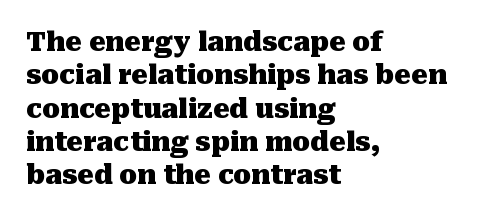
{"italic": "no", "bold": "yes", "underline": "no", "align": "left", "line_spacing": "normal", "line_spacing_ratio": 1.28, "letter_spacing": "normal", "letter_spacing_em": 0.0, "glyph_px": 26}
